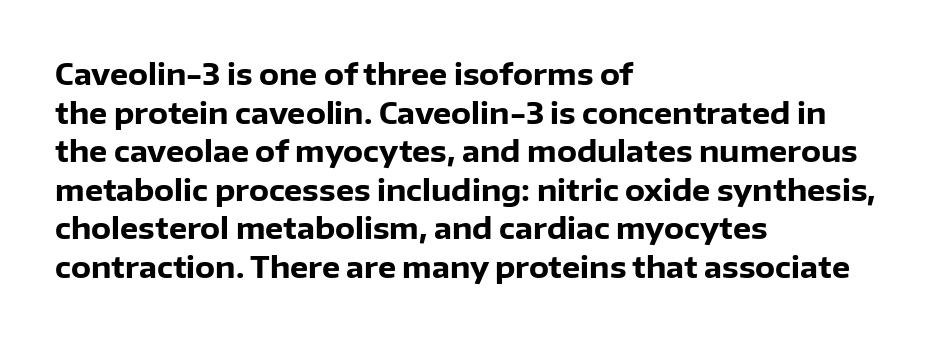
The image shows 29 px heavy sans-serif type, upright; set left-aligned, normal line spacing (1.33x), normal letter spacing, not underlined; low stroke contrast and a medium x-height.
